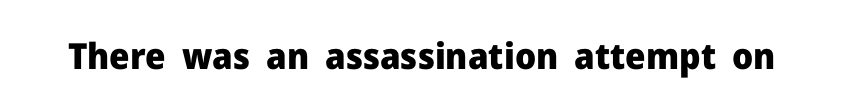
Look at the tracking — it's just the regular setting, nothing added. The strip under each line holds only bare page. Italic? Not at all — the glyphs are vertical. Are there feet on the stems? There aren't — it's a sans. The rendering uses natural spacing where letterforms have individual widths. Strong, thick strokes mark this as bold type.
